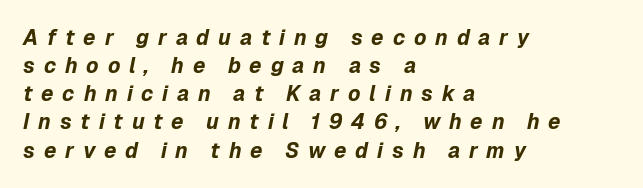
The image shows 21 px bold type, italic (leaning right); set left-aligned, normal line spacing (1.34x), unusually wide letter spacing (+0.42 em), not underlined.
